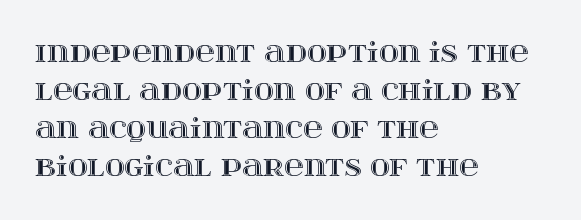
Every stem runs plumb, perpendicular to the baseline. No extra tracking has been applied to these lines. Students, observe: this is what conventionally led text looks like. The rendering anchors every line to the left-hand side. Just letters on the line, the space beneath them empty.
